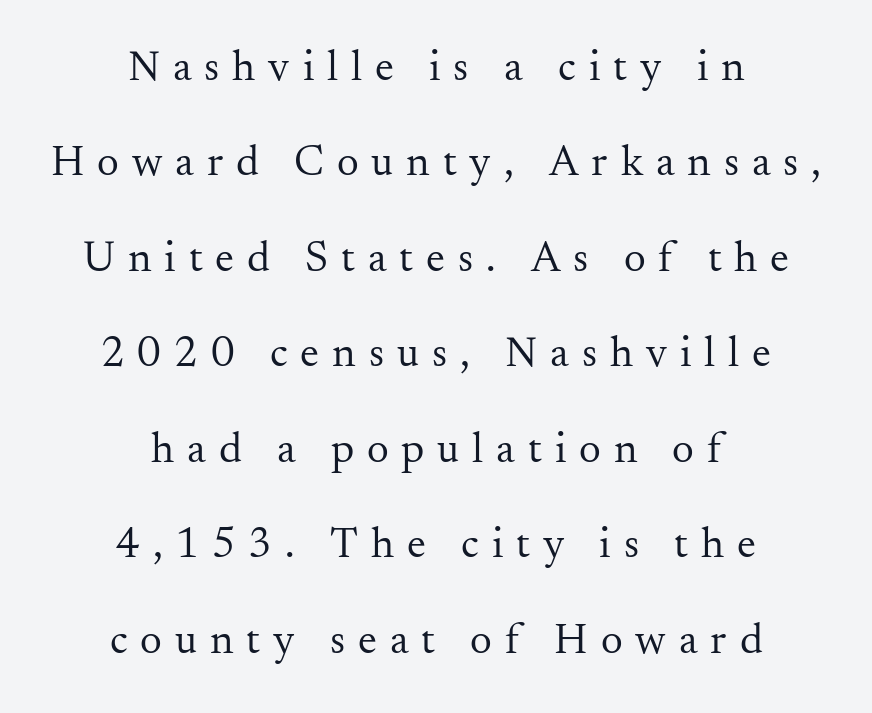
{"serif": "yes", "italic": "no", "bold": "no", "weight": "regular", "width": "normal", "stroke_contrast": "medium", "x_height": "small", "monospaced": "no", "underline": "no", "align": "center", "line_spacing": "loose", "line_spacing_ratio": 2.22, "letter_spacing": "wide", "letter_spacing_em": 0.3, "glyph_px": 43}
